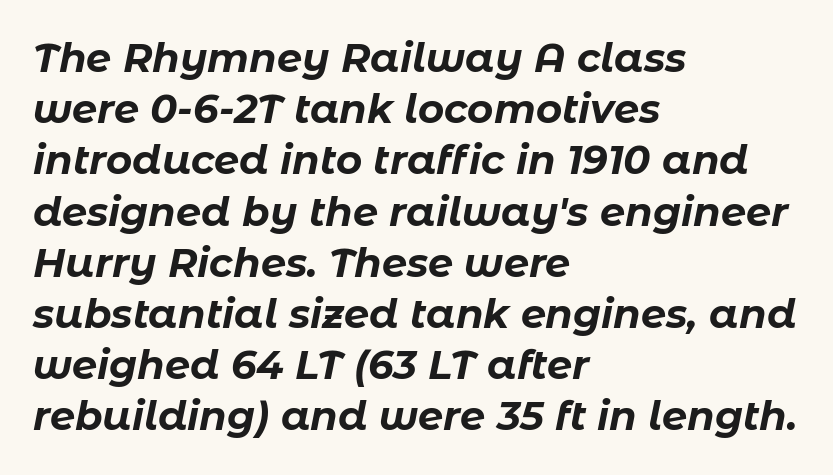
{"italic": "yes", "lean": "right", "slant_degrees": 11, "bold": "yes", "weight": "bold", "width": "normal", "stroke_contrast": "low", "x_height": "medium", "monospaced": "no", "underline": "no", "align": "left", "line_spacing": "normal", "line_spacing_ratio": 1.28, "letter_spacing": "normal", "letter_spacing_em": 0.0, "glyph_px": 40}
